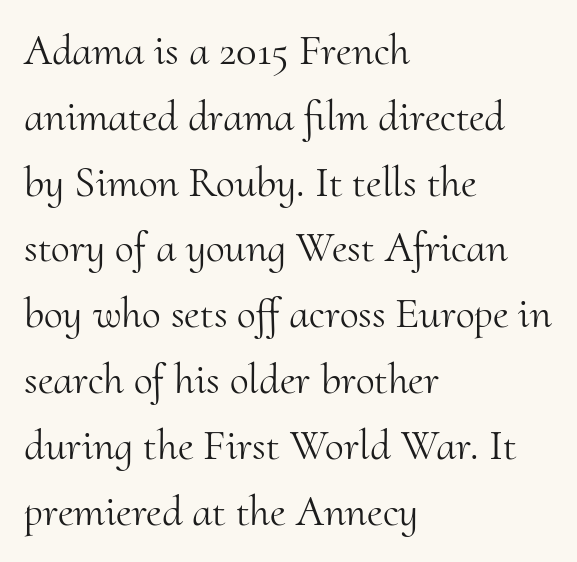
Q: Is the text bold? A: No.
Q: Is the text italic (slanted)? A: No, it is upright.
Q: Is the typeface a serif or a sans-serif typeface? A: Serif.
Q: Is the text underlined? A: No.
Q: How is the paragraph aligned? A: Left-aligned.
Q: Is the spacing between letters normal or unusually wide? A: Normal.
Q: Is the spacing between lines tight, normal or loose? A: Normal.
Q: Width (condensed, normal, or wide)? A: Normal.
Q: Stroke contrast? A: Medium.
Q: x-height? A: Small.
Q: Monospaced? A: No.
